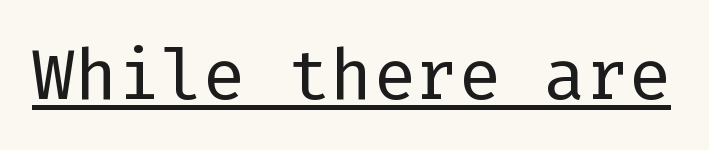
Q: Is the text bold? A: No.
Q: Is the text italic (slanted)? A: No, it is upright.
Q: Is the typeface a serif or a sans-serif typeface? A: Sans-serif.
Q: Is the text underlined? A: Yes.
Q: Is the spacing between letters normal or unusually wide? A: Normal.
Q: Width (condensed, normal, or wide)? A: Normal.
Q: Stroke contrast? A: Low.
Q: x-height? A: Medium.
